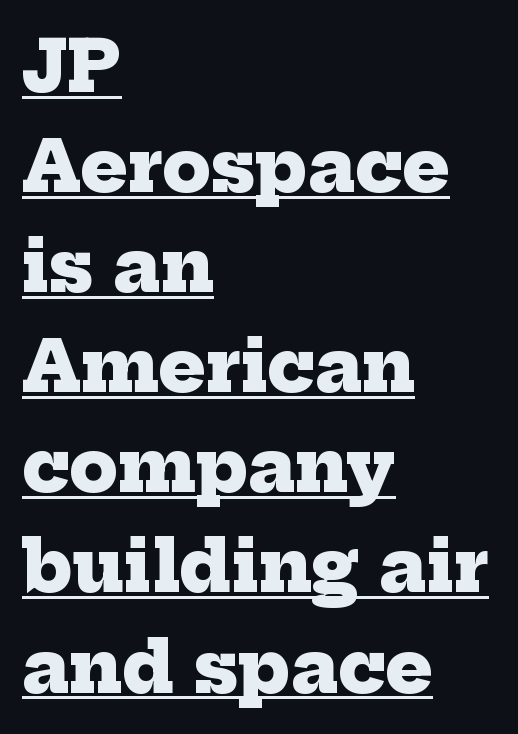
Q: Is the text bold? A: Yes.
Q: Is the typeface a serif or a sans-serif typeface? A: Serif.
Q: Is the text underlined? A: Yes.
Q: How is the paragraph aligned? A: Left-aligned.
Q: Is the spacing between letters normal or unusually wide? A: Normal.
Q: Is the spacing between lines tight, normal or loose? A: Normal.
Q: Width (condensed, normal, or wide)? A: Normal.
Q: Stroke contrast? A: Low.
Q: x-height? A: Medium.
Q: Monospaced? A: No.
